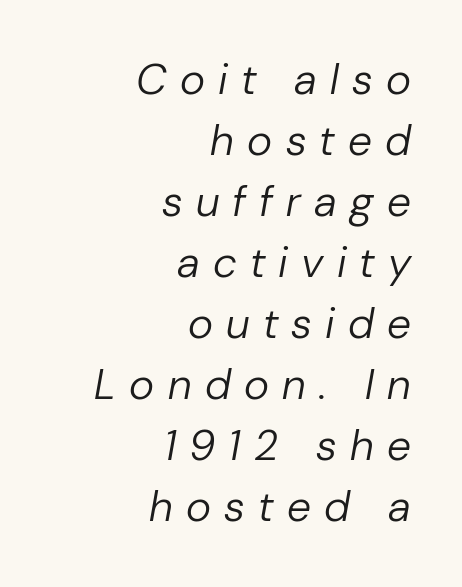
The specimen reads as italic at a glance. Check under the words: just untouched page. Whoever set this chose a conventional vertical rhythm. Which margin do the lines hug? The right one — the left edge is uneven.
